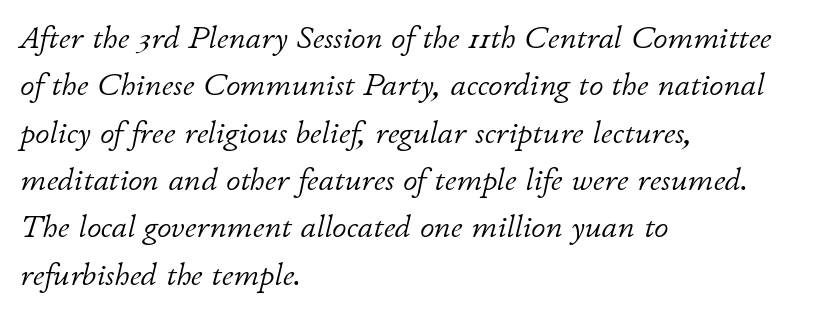
Q: Is the text bold? A: No.
Q: Is the text italic (slanted)? A: Yes, it leans right by about 11 degrees.
Q: Is the text underlined? A: No.
Q: How is the paragraph aligned? A: Left-aligned.
Q: Is the spacing between letters normal or unusually wide? A: Normal.
Q: Is the spacing between lines tight, normal or loose? A: Normal.
Q: Width (condensed, normal, or wide)? A: Normal.
Q: Stroke contrast? A: Low.
Q: x-height? A: Small.
Q: Monospaced? A: No.
